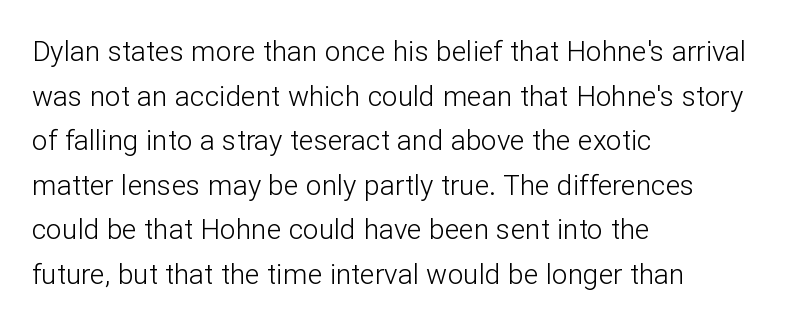
{"serif": "no", "italic": "no", "bold": "no", "weight": "light", "width": "normal", "stroke_contrast": "low", "x_height": "medium", "monospaced": "no", "underline": "no", "align": "left", "line_spacing": "normal", "line_spacing_ratio": 1.59, "letter_spacing": "normal", "letter_spacing_em": 0.0, "glyph_px": 28}
